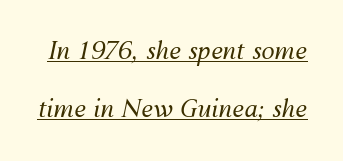
Q: Is the text bold? A: No.
Q: Is the text italic (slanted)? A: Yes, it leans right by about 12 degrees.
Q: Is the text underlined? A: Yes.
Q: Is the spacing between letters normal or unusually wide? A: Normal.
Q: Is the spacing between lines tight, normal or loose? A: Loose.
